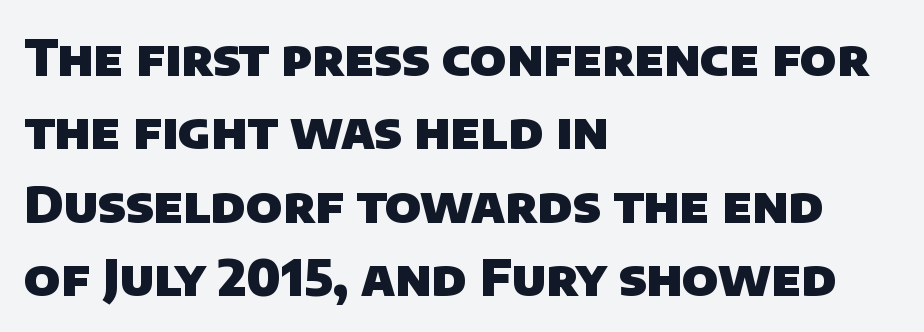
Q: Is the text bold? A: Yes.
Q: Is the typeface a serif or a sans-serif typeface? A: Sans-serif.
Q: Is the text underlined? A: No.
Q: How is the paragraph aligned? A: Left-aligned.
Q: Is the spacing between letters normal or unusually wide? A: Normal.
Q: Is the spacing between lines tight, normal or loose? A: Normal.
Q: Width (condensed, normal, or wide)? A: Normal.
Q: Stroke contrast? A: Low.
Q: x-height? A: Large.
Q: Monospaced? A: No.
